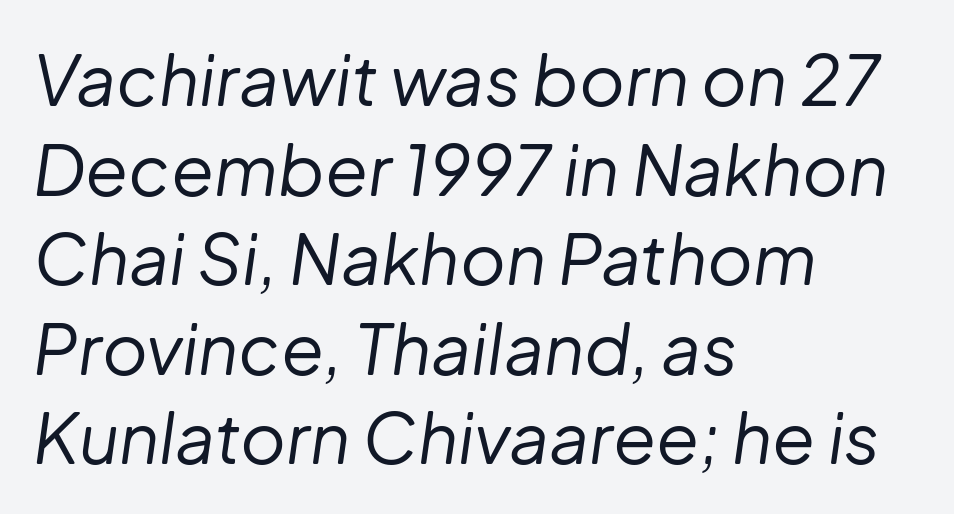
The image shows 70 px regular-weight type, italic (leaning right); set left-aligned, normal line spacing (1.28x), normal letter spacing, not underlined; low stroke contrast and a medium x-height.
